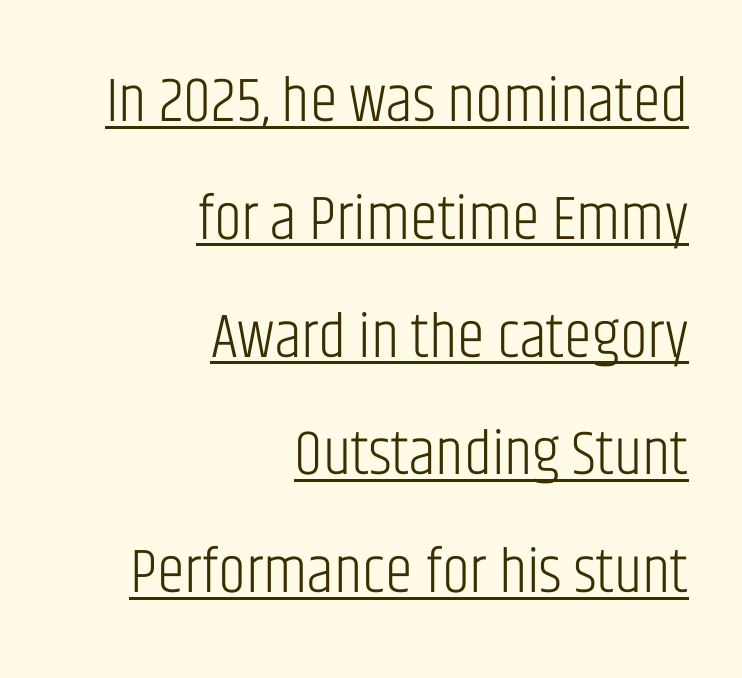
Q: Is the text bold? A: No.
Q: Is the text italic (slanted)? A: No, it is upright.
Q: Is the typeface a serif or a sans-serif typeface? A: Sans-serif.
Q: Is the text underlined? A: Yes.
Q: How is the paragraph aligned? A: Right-aligned.
Q: Is the spacing between letters normal or unusually wide? A: Normal.
Q: Width (condensed, normal, or wide)? A: Condensed.
Q: Stroke contrast? A: Low.
Q: x-height? A: Large.
Q: Monospaced? A: No.
